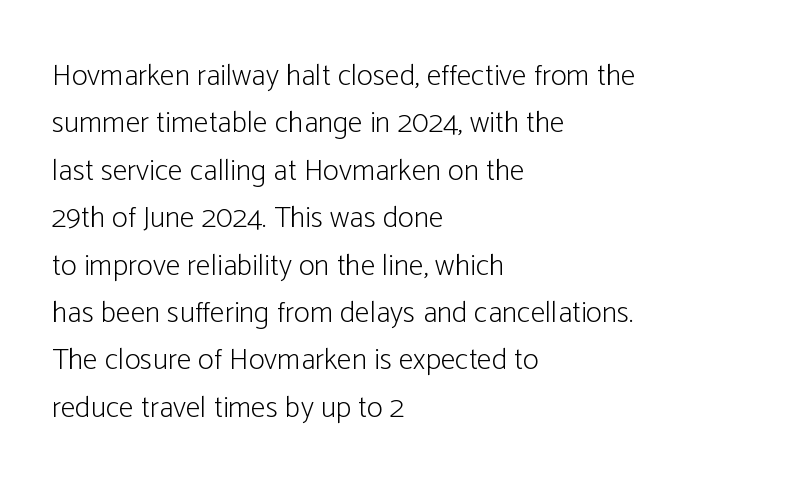
{"serif": "no", "italic": "no", "bold": "no", "weight": "light", "width": "condensed", "stroke_contrast": "low", "x_height": "medium", "monospaced": "no", "underline": "no", "align": "left", "line_spacing": "normal", "line_spacing_ratio": 1.58, "letter_spacing": "normal", "letter_spacing_em": 0.0, "glyph_px": 30}
